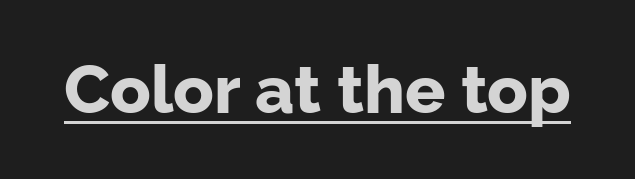
Caption: lettering with a line underneath. The letters sit at their default tracking, neither squeezed nor spread. I'd describe the lettering as bold — thick and assertive. Every stem runs plumb, perpendicular to the baseline.
